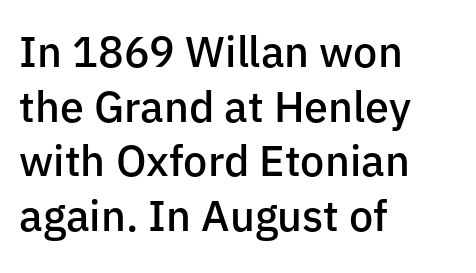
Typesetter's note: demi weight, one step under bold. A clean baseline with only descenders dipping below it. Examine the stroke ends and you'll find no serifs. This rendering leaves character spacing at its baseline value. Every stem runs plumb, perpendicular to the baseline. These lines are rendered in a variable-pitch font.
